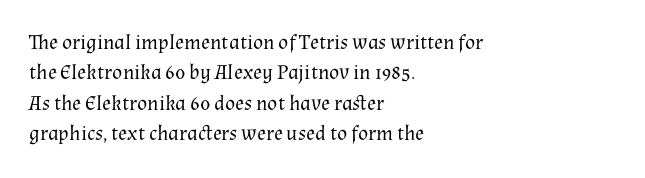
Letter spacing: default. Ink coverage per letter is moderate at most. The rag falls on the right side of this text block. Descenders are the only things crossing below the line. This block has exactly the height ordinary leading produces. This is the regular roman posture of the typeface.
